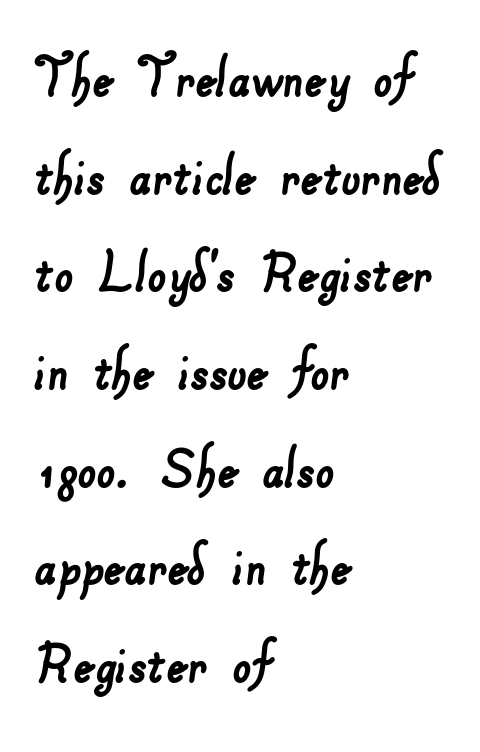
The passage shown stacks its lines at a standard gap. Every row of glyphs begins at an identical x-position on the left. The baseline area is clear. This is sans-serif lettering, the kind often seen on screens and signage. Standard letterfit; no display-style spreading of the glyphs. Character widths vary here, with narrow letters taking less room than wide ones.
